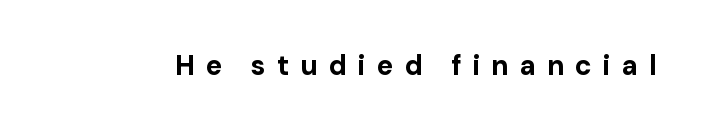
The image shows 28 px bold sans-serif type, upright; set unusually wide letter spacing (+0.39 em), not underlined; low stroke contrast and a medium x-height.
